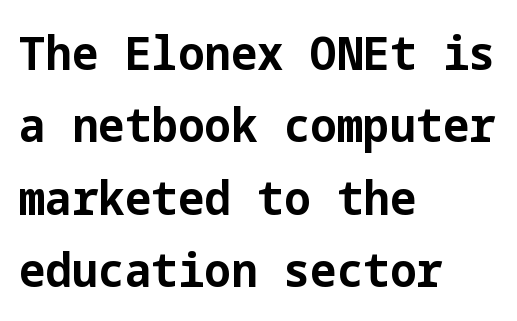
Between one letter and the next there's only the usual sliver of space. Bare-footed words on every line. Its strokes are broad and dark, the hallmark of bold type. Is there much room between lines? A standard amount, neither cramped nor airy.
